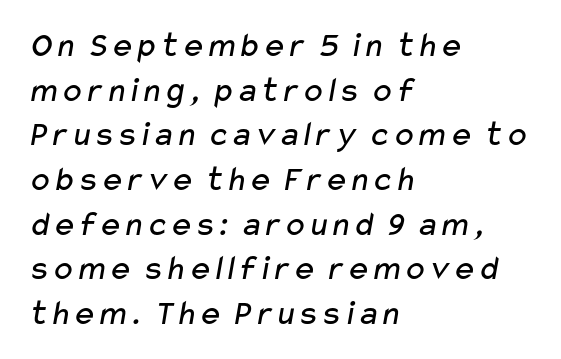
The typesetting does not lean heavy: it is not bold. What kind of face is this? One without serifs — a sans. Proportional: the letters do not fall into vertical columns. Compared with typical body copy, the letter spacing here is the same.
